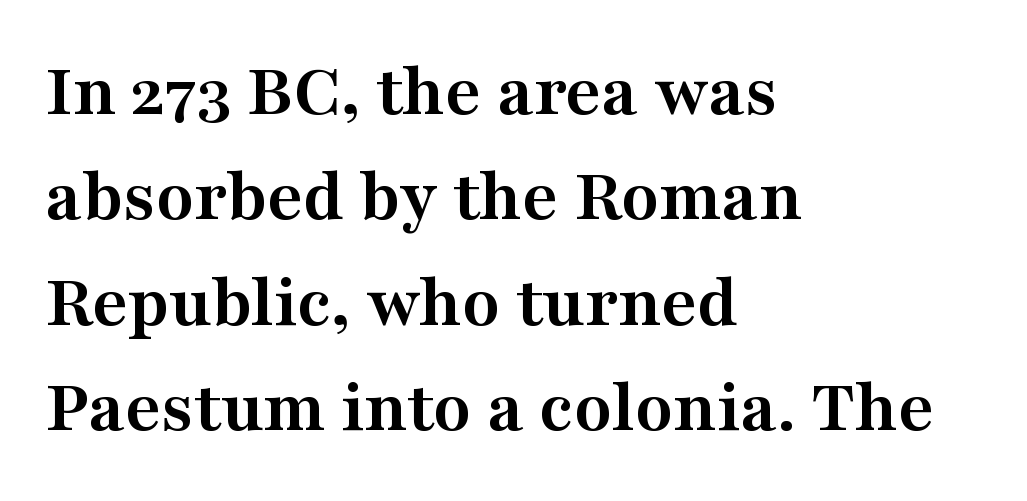
Q: Is the text bold? A: Yes.
Q: Is the text italic (slanted)? A: No, it is upright.
Q: Is the typeface a serif or a sans-serif typeface? A: Serif.
Q: Is the text underlined? A: No.
Q: How is the paragraph aligned? A: Left-aligned.
Q: Is the spacing between letters normal or unusually wide? A: Normal.
Q: Is the spacing between lines tight, normal or loose? A: Normal.
Q: Width (condensed, normal, or wide)? A: Wide.
Q: Stroke contrast? A: Medium.
Q: x-height? A: Medium.
Q: Monospaced? A: No.
